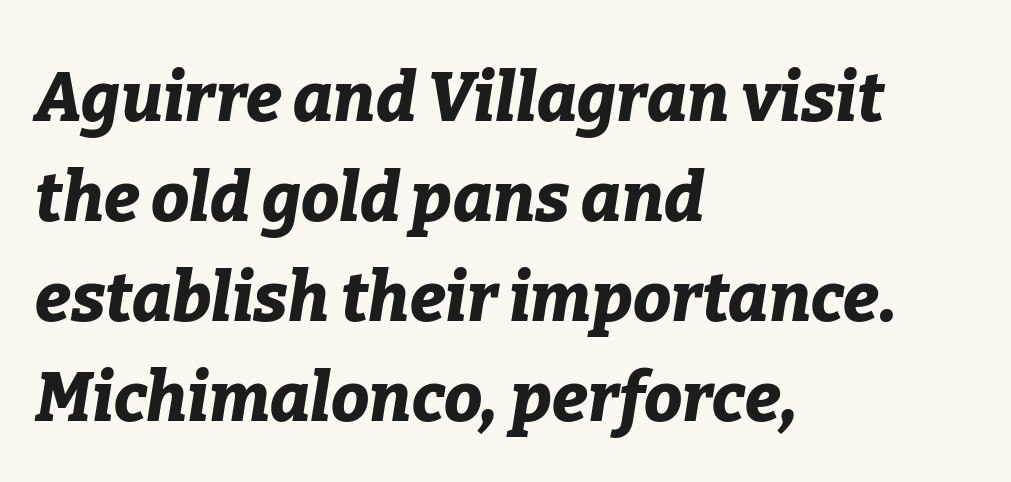
{"italic": "yes", "lean": "right", "slant_degrees": 9, "bold": "yes", "weight": "bold", "width": "normal", "stroke_contrast": "low", "x_height": "medium", "monospaced": "no", "underline": "no", "align": "left", "line_spacing": "normal", "line_spacing_ratio": 1.47, "letter_spacing": "normal", "letter_spacing_em": 0.0, "glyph_px": 68}
